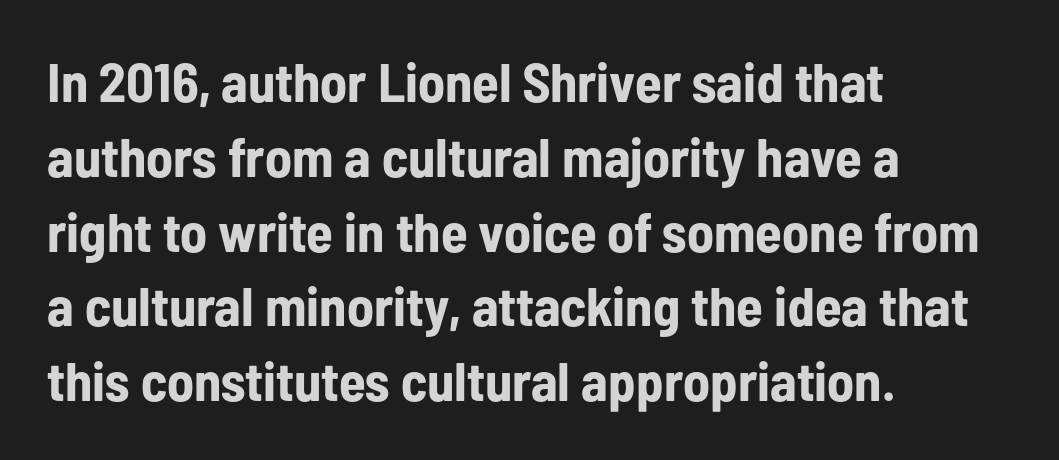
Q: Is the text bold? A: Yes.
Q: Is the text italic (slanted)? A: No, it is upright.
Q: Is the typeface a serif or a sans-serif typeface? A: Sans-serif.
Q: Is the text underlined? A: No.
Q: How is the paragraph aligned? A: Left-aligned.
Q: Is the spacing between letters normal or unusually wide? A: Normal.
Q: Is the spacing between lines tight, normal or loose? A: Normal.
Q: Width (condensed, normal, or wide)? A: Condensed.
Q: Stroke contrast? A: Low.
Q: x-height? A: Medium.
Q: Monospaced? A: No.
